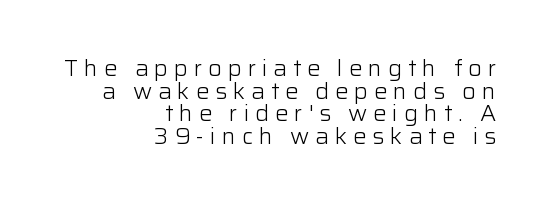
Between one letter and the next there's a generous, obvious gap. Compared with a typical body face, this is equally light or lighter still. Each line ends at the same right margin while the left side varies. Line spacing here is tight. Glance below the letters and you will spot only blank space. This sample uses an upright cut, with every glyph sitting square on the baseline.
